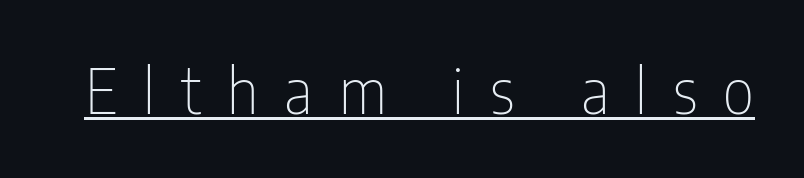
Look at the tracking — it's clearly loosened, letters drifting apart. Posture: straight, roman, zero tilt. A baseline rule has been typeset under these characters. Think standard paragraph weight, or any step lighter than that. Check where the strokes stop: nothing finishes them off — pure sans. These lines are rendered in a variable-pitch font.
